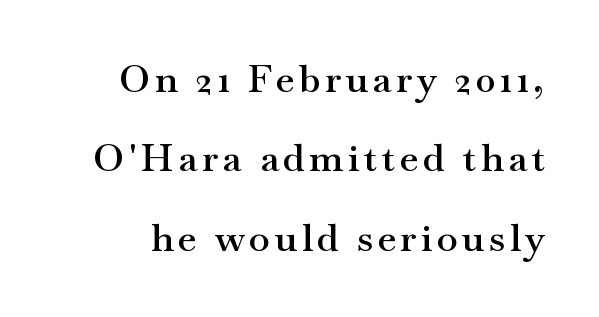
The passage shown is not underscored anywhere. The letters stand straight up with perfectly vertical stems. These lines are rendered in a variable-pitch font. The font family rendered here belongs to the serif group.
